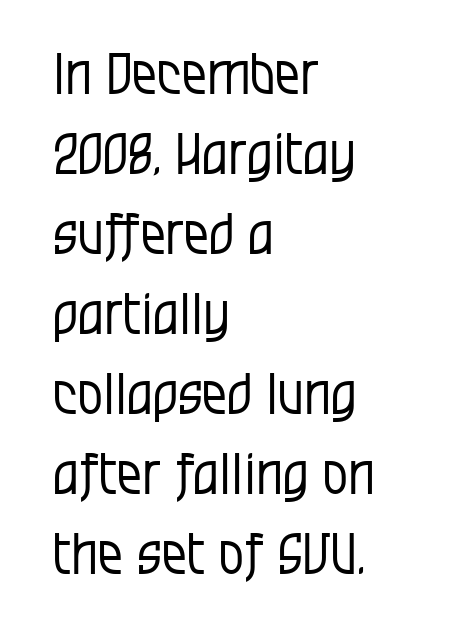
The image shows 56 px regular-weight, condensed sans-serif type, upright; set left-aligned, normal line spacing (1.43x), normal letter spacing, not underlined; low stroke contrast and a large x-height.
